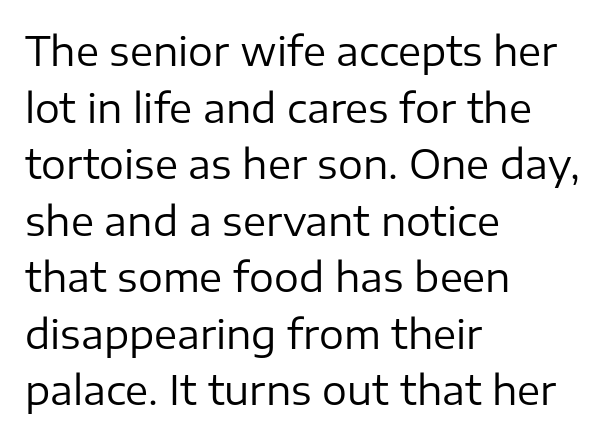
Rendered with straight, roman letterforms. Each word holds together tightly as a unit, with standard inter-letter gaps. Beneath every word, the page is bare. The passage is arranged the way most books set body copy — flush left. Successive baselines arrive at the customary interval.
